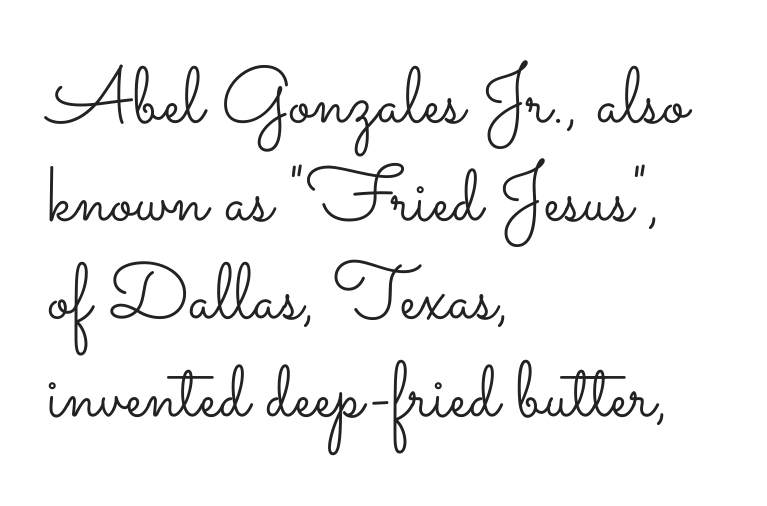
Q: Is the text bold? A: No.
Q: Is the text italic (slanted)? A: Yes.
Q: Is the text underlined? A: No.
Q: How is the paragraph aligned? A: Left-aligned.
Q: Is the spacing between letters normal or unusually wide? A: Normal.
Q: Width (condensed, normal, or wide)? A: Wide.
Q: Stroke contrast? A: Low.
Q: x-height? A: Small.
Q: Monospaced? A: No.
